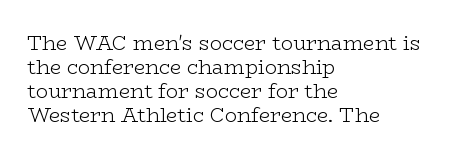
{"italic": "no", "bold": "no", "underline": "no", "align": "left", "line_spacing_ratio": 1.2, "letter_spacing": "normal", "letter_spacing_em": 0.0, "glyph_px": 20}
